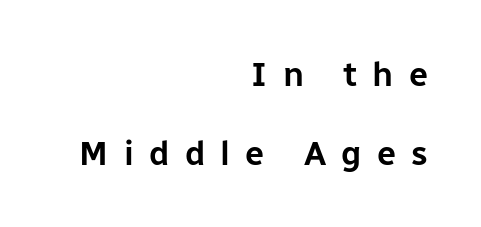
Q: Is the text italic (slanted)? A: No, it is upright.
Q: Is the typeface a serif or a sans-serif typeface? A: Sans-serif.
Q: Is the text underlined? A: No.
Q: How is the paragraph aligned? A: Right-aligned.
Q: Is the spacing between letters normal or unusually wide? A: Unusually wide.
Q: Is the spacing between lines tight, normal or loose? A: Loose.
Q: Width (condensed, normal, or wide)? A: Normal.
Q: Stroke contrast? A: Low.
Q: x-height? A: Medium.
Q: Monospaced? A: No.
